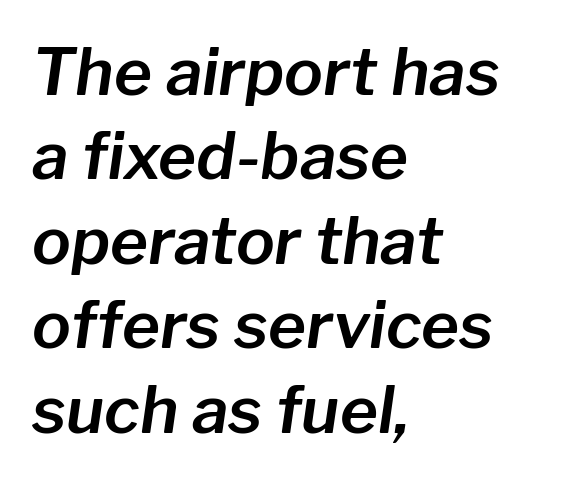
Q: Is the text italic (slanted)? A: Yes, it leans right by about 8 degrees.
Q: Is the text underlined? A: No.
Q: How is the paragraph aligned? A: Left-aligned.
Q: Is the spacing between letters normal or unusually wide? A: Normal.
Q: Is the spacing between lines tight, normal or loose? A: Normal.
Q: Width (condensed, normal, or wide)? A: Normal.
Q: Stroke contrast? A: Low.
Q: x-height? A: Medium.
Q: Monospaced? A: No.
